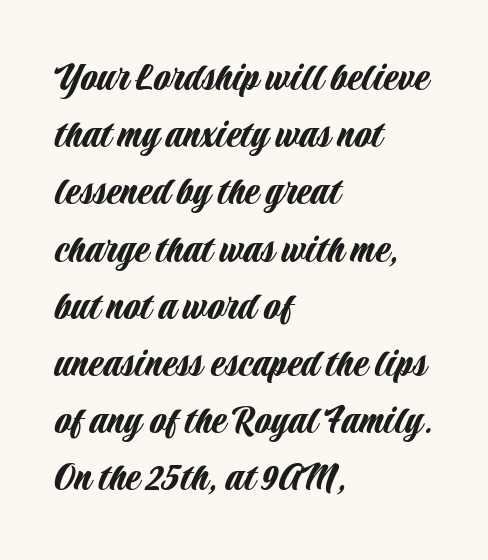
{"serif": "no", "width": "condensed", "stroke_contrast": "low", "x_height": "large", "monospaced": "no", "underline": "no", "align": "left", "line_spacing": "normal", "line_spacing_ratio": 1.33, "letter_spacing": "normal", "letter_spacing_em": 0.0, "glyph_px": 43}
